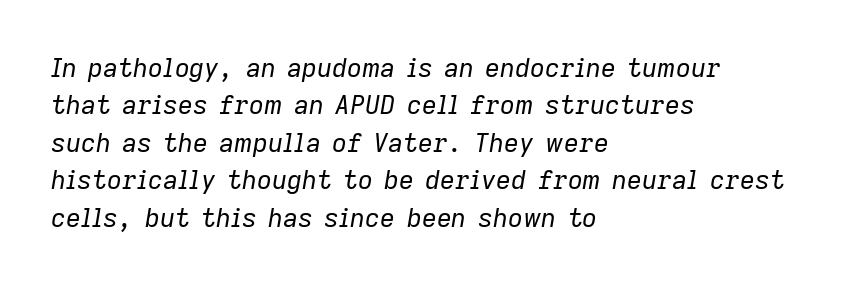
{"italic": "yes", "lean": "right", "slant_degrees": 9, "bold": "no", "underline": "no", "align": "left", "line_spacing": "normal", "line_spacing_ratio": 1.44, "letter_spacing": "normal", "letter_spacing_em": 0.0, "glyph_px": 26}
